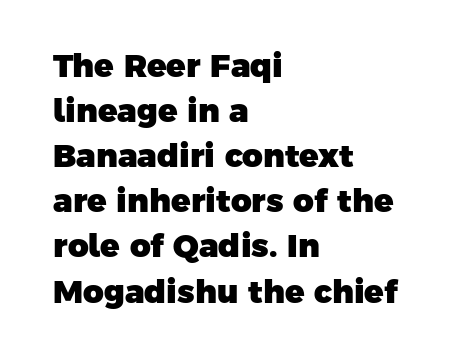
{"serif": "no", "bold": "yes", "weight": "heavy", "width": "normal", "stroke_contrast": "low", "x_height": "medium", "monospaced": "no", "underline": "no", "align": "left", "line_spacing": "normal", "line_spacing_ratio": 1.41, "letter_spacing": "normal", "letter_spacing_em": 0.0, "glyph_px": 32}
